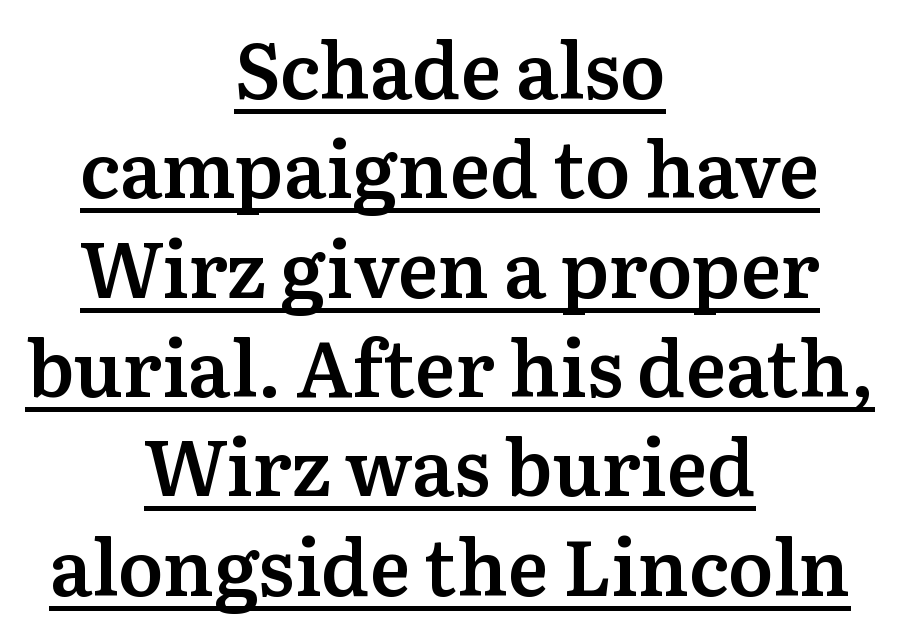
Q: Is the text bold? A: Semi-bold.
Q: Is the text italic (slanted)? A: No, it is upright.
Q: Is the typeface a serif or a sans-serif typeface? A: Serif.
Q: Is the text underlined? A: Yes.
Q: How is the paragraph aligned? A: Centered.
Q: Is the spacing between letters normal or unusually wide? A: Normal.
Q: Is the spacing between lines tight, normal or loose? A: Normal.
Q: Width (condensed, normal, or wide)? A: Normal.
Q: Stroke contrast? A: Medium.
Q: x-height? A: Medium.
Q: Monospaced? A: No.
